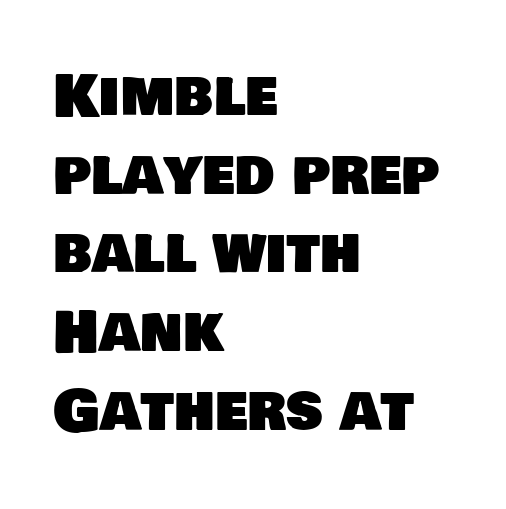
The image shows 57 px sans-serif type; set left-aligned, normal line spacing (1.38x), normal letter spacing, not underlined; low stroke contrast and a large x-height.
